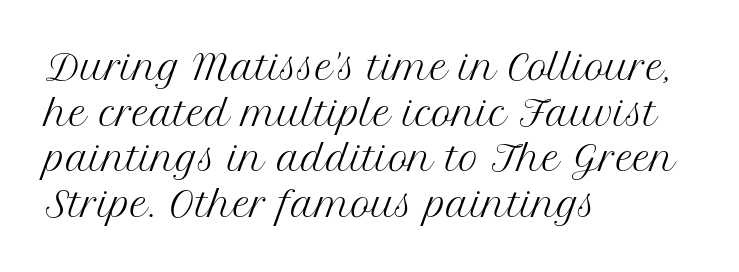
{"bold": "no", "weight": "regular", "width": "normal", "stroke_contrast": "medium", "x_height": "medium", "monospaced": "no", "underline": "no", "align": "left", "line_spacing": "normal", "line_spacing_ratio": 1.34, "letter_spacing": "normal", "letter_spacing_em": 0.0, "glyph_px": 34}
